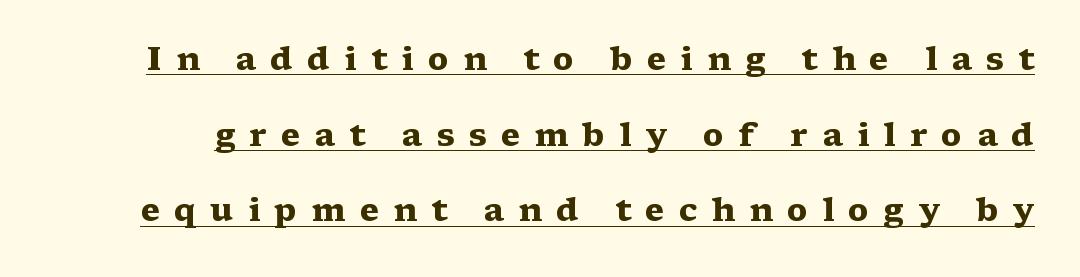
The image shows 32 px heavy, wide serif type, upright; set loose line spacing (2.36x), unusually wide letter spacing (+0.44 em), underlined; medium stroke contrast and a medium x-height.
